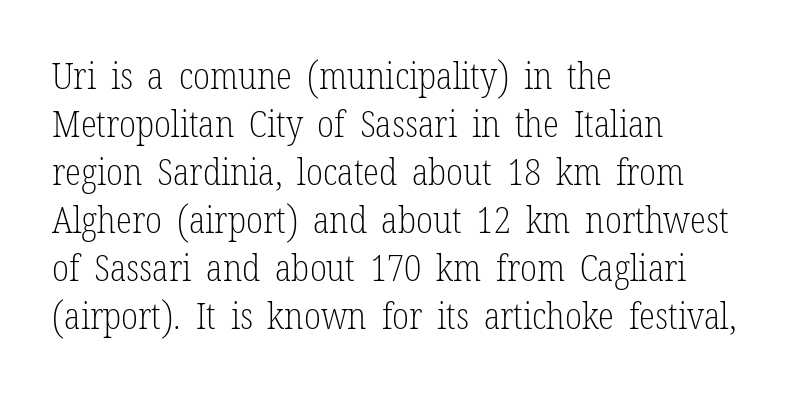
Letters rest on an invisible, unmarked baseline. When letters stand straight like this, we call the style roman or upright. A light-to-regular cut is what we see here. Every row of glyphs begins at an identical x-position on the left. Character widths vary here, with narrow letters taking less room than wide ones. Does the leading feel generous? No, just average.
